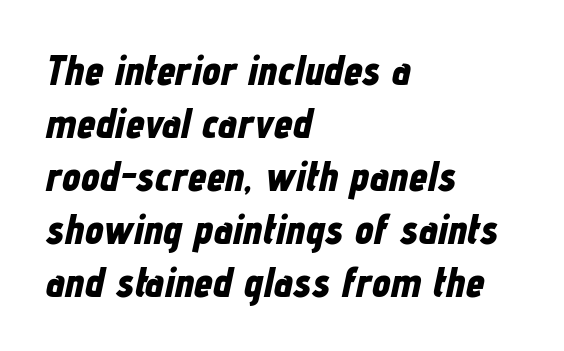
Q: Is the text bold? A: Yes.
Q: Is the text italic (slanted)? A: Yes, it leans right by about 12 degrees.
Q: Is the text underlined? A: No.
Q: How is the paragraph aligned? A: Left-aligned.
Q: Is the spacing between letters normal or unusually wide? A: Normal.
Q: Is the spacing between lines tight, normal or loose? A: Normal.
Q: Width (condensed, normal, or wide)? A: Condensed.
Q: Stroke contrast? A: Low.
Q: x-height? A: Medium.
Q: Monospaced? A: No.
